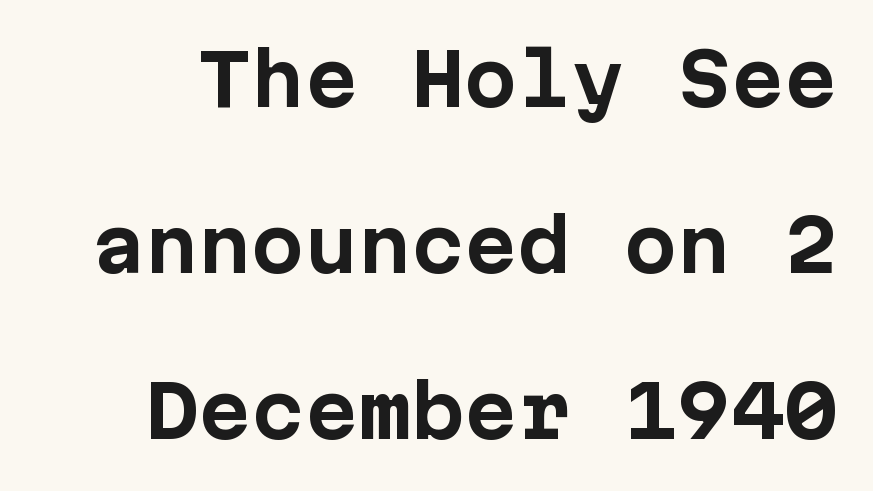
{"serif": "no", "italic": "no", "bold": "yes", "weight": "bold", "width": "normal", "stroke_contrast": "low", "x_height": "medium", "monospaced": "yes", "underline": "no", "line_spacing": "loose", "line_spacing_ratio": 2.34, "letter_spacing": "normal", "letter_spacing_em": 0.0, "glyph_px": 71}
